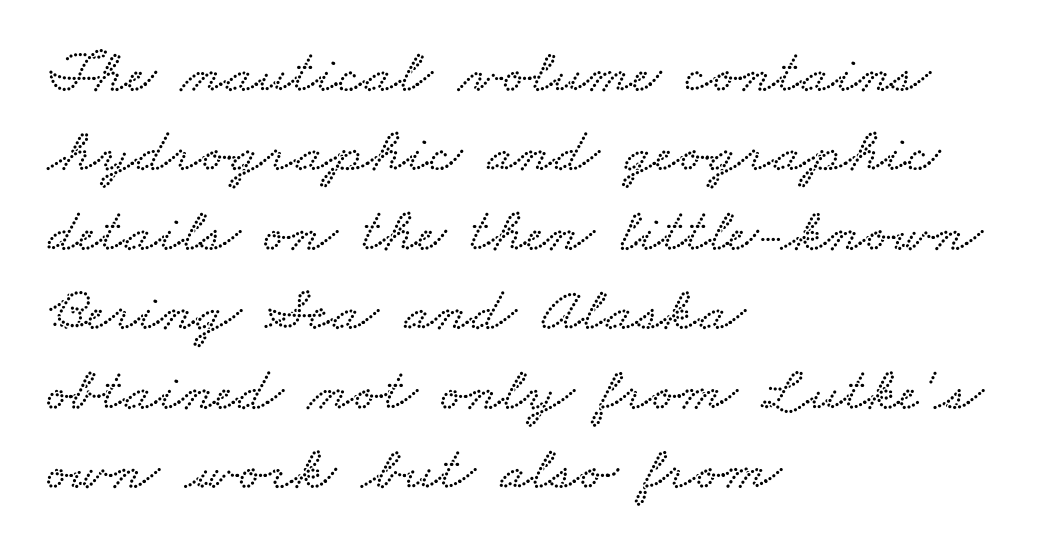
The image shows 63 px wide type; set left-aligned, normal line spacing (1.26x), normal letter spacing, not underlined; low stroke contrast and a small x-height.
